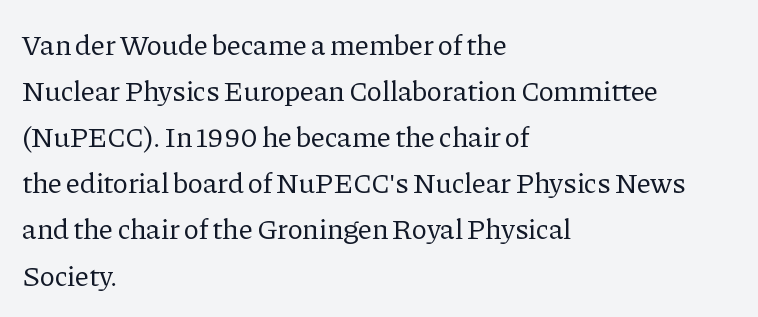
{"serif": "yes", "italic": "no", "bold": "no", "weight": "regular", "width": "normal", "stroke_contrast": "low", "x_height": "medium", "monospaced": "no", "underline": "no", "align": "left", "line_spacing": "normal", "line_spacing_ratio": 1.59, "letter_spacing": "normal", "letter_spacing_em": 0.0, "glyph_px": 29}
